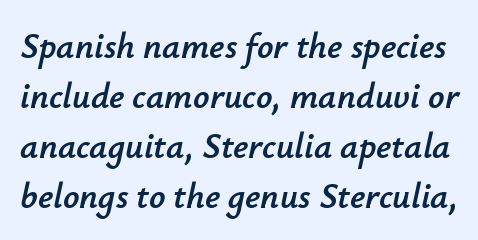
{"italic": "yes", "lean": "right", "slant_degrees": 12, "width": "normal", "stroke_contrast": "low", "x_height": "small", "monospaced": "no", "underline": "no", "line_spacing": "normal", "line_spacing_ratio": 1.39, "letter_spacing": "normal", "letter_spacing_em": 0.0, "glyph_px": 36}
